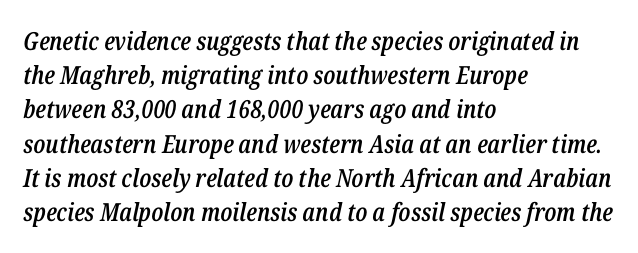
Q: Is the text bold? A: Semi-bold.
Q: Is the text italic (slanted)? A: Yes, it leans right by about 12 degrees.
Q: Is the text underlined? A: No.
Q: How is the paragraph aligned? A: Left-aligned.
Q: Is the spacing between letters normal or unusually wide? A: Normal.
Q: Is the spacing between lines tight, normal or loose? A: Normal.
